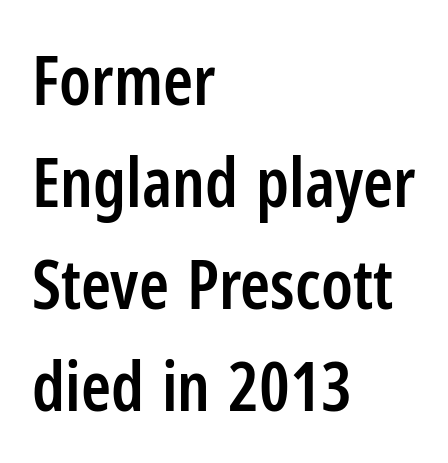
The image shows 68 px semibold, condensed sans-serif type, upright; set left-aligned, normal line spacing (1.5x), normal letter spacing, not underlined; low stroke contrast and a medium x-height.
